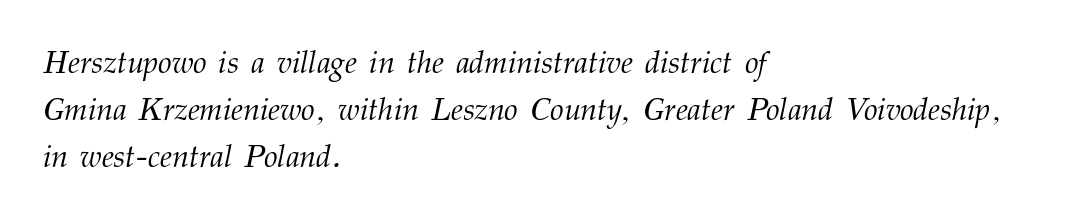
Q: Is the text bold? A: No.
Q: Is the text italic (slanted)? A: Yes, it leans right by about 12 degrees.
Q: Is the typeface a serif or a sans-serif typeface? A: Serif.
Q: Is the text underlined? A: No.
Q: How is the paragraph aligned? A: Left-aligned.
Q: Is the spacing between letters normal or unusually wide? A: Normal.
Q: Is the spacing between lines tight, normal or loose? A: Normal.
Q: Width (condensed, normal, or wide)? A: Normal.
Q: Stroke contrast? A: Medium.
Q: x-height? A: Medium.
Q: Monospaced? A: No.
